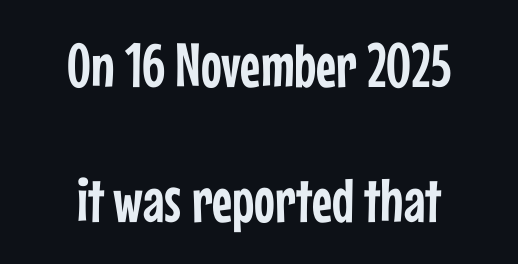
This sample has the flowing, uneven cadence of proportional lettering. The rendering shows plain stroke endings on the letterforms — a sans-serif design. The space beneath each line is pristine and unruled. The passage shown stacks its lines with a broad gap. Caption: standard tracking, unaltered. Does the copy run flush right? No — it is centered line by line.
